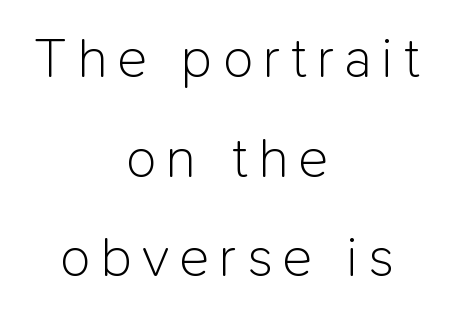
The image shows 56 px light sans-serif type, upright; set centered, line spacing 1.78x, not underlined; low stroke contrast and a medium x-height.
